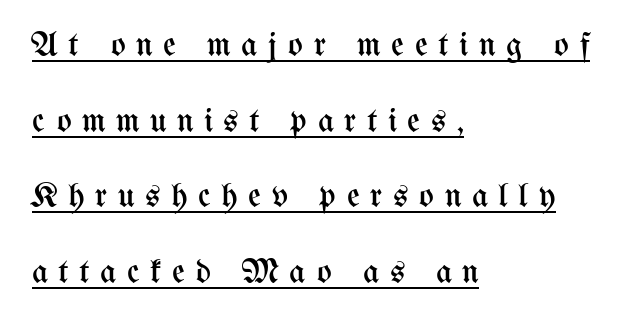
{"italic": "no", "bold": "no", "weight": "regular", "width": "condensed", "stroke_contrast": "medium", "x_height": "medium", "monospaced": "no", "underline": "yes", "align": "left", "line_spacing": "loose", "line_spacing_ratio": 2.16, "letter_spacing": "wide", "letter_spacing_em": 0.3, "glyph_px": 35}
